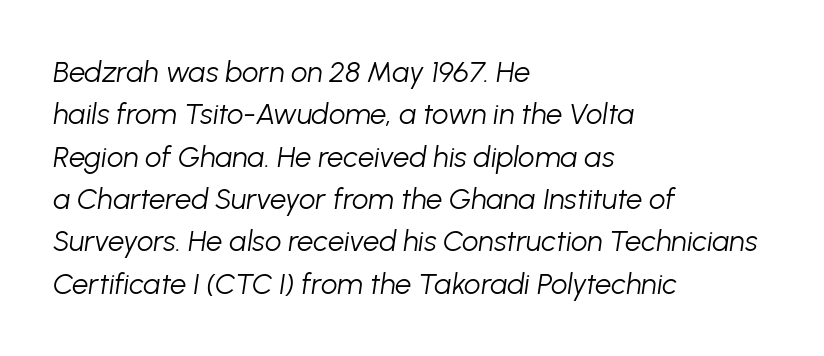
The image shows 29 px light type, italic (leaning right); set left-aligned, normal line spacing (1.46x), normal letter spacing, not underlined; low stroke contrast and a medium x-height.
